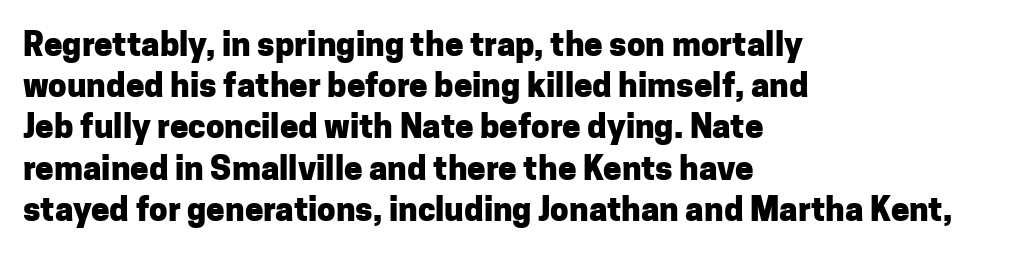
Q: Is the text bold? A: Yes.
Q: Is the text italic (slanted)? A: No, it is upright.
Q: Is the typeface a serif or a sans-serif typeface? A: Sans-serif.
Q: Is the text underlined? A: No.
Q: How is the paragraph aligned? A: Left-aligned.
Q: Is the spacing between letters normal or unusually wide? A: Normal.
Q: Is the spacing between lines tight, normal or loose? A: Normal.
Q: Width (condensed, normal, or wide)? A: Normal.
Q: Stroke contrast? A: Low.
Q: x-height? A: Medium.
Q: Monospaced? A: No.
